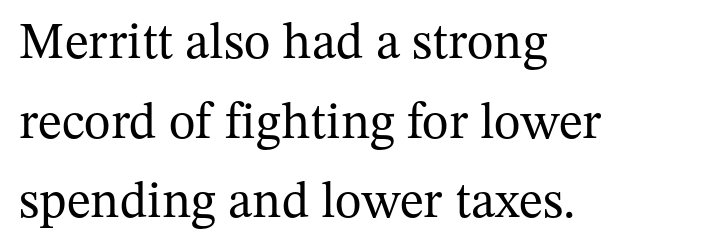
Stroke mass is kept to a normal reading level or below. Does the copy run flush right? No — it runs flush left. Is this a fixed-width face? No — the glyphs have proportional, varying widths. This rendering leaves character spacing at its baseline value. In terms of leading, this rendering sits right in the middle.
